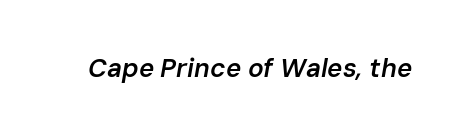
These lines keep a tight, regular rhythm from letter to letter. Weight: semibold (demi). Any mark beneath the type? The region is blank. Posture: slanted.
